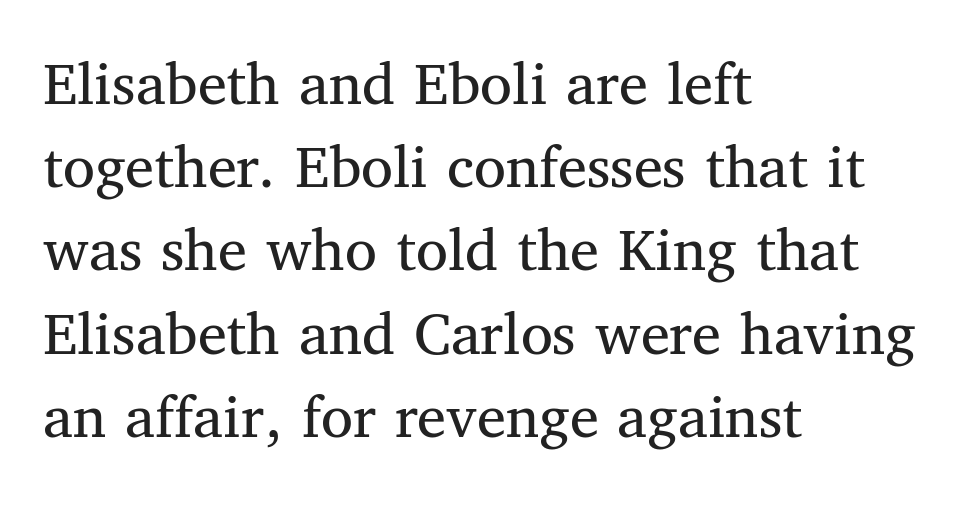
Type style note: has serifs. When letters stand straight like this, we call the style roman or upright. The lines sit at an ordinary, default distance from one another. A clean baseline with only descenders dipping below it. You could not count columns in this text — the font is proportionally spaced.
